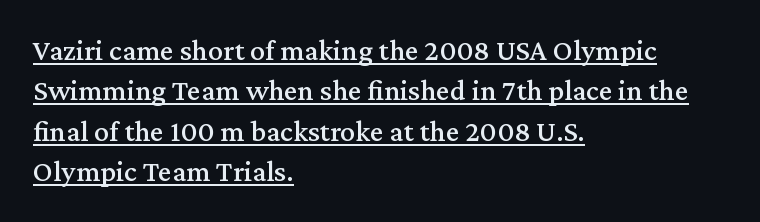
The image shows 30 px serif type, upright; set left-aligned, normal line spacing (1.35x), normal letter spacing, underlined; medium stroke contrast and a medium x-height.
